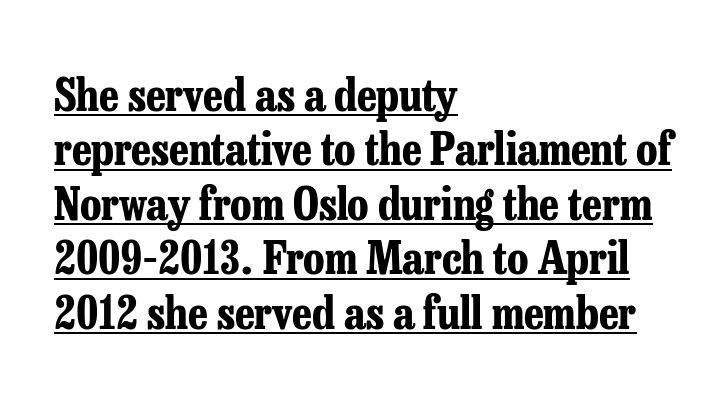
The image shows 45 px bold, condensed serif type, upright; set left-aligned, line spacing 1.21x, normal letter spacing, underlined; low stroke contrast and a medium x-height.
